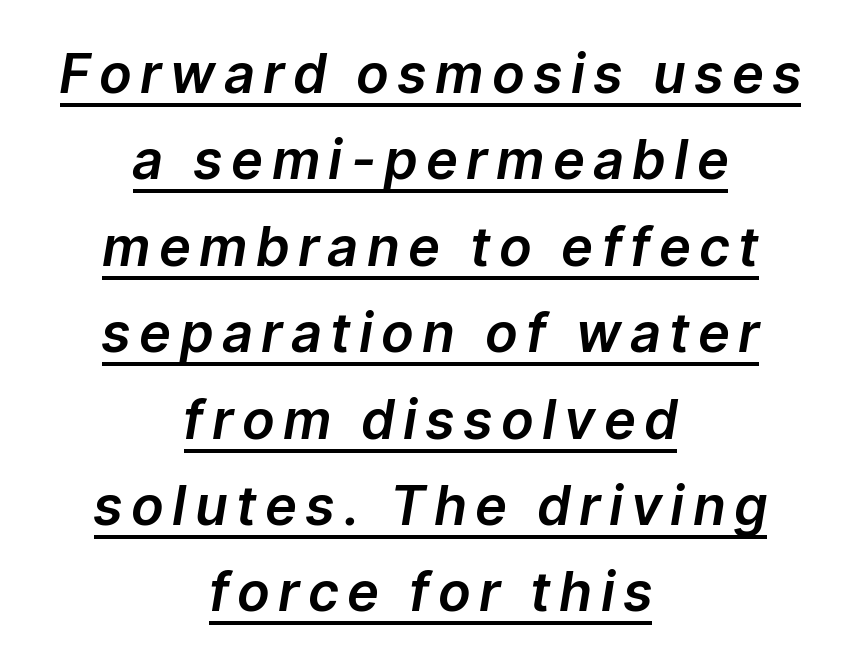
The image shows 54 px text type, italic (leaning right); set centered, normal line spacing (1.6x), underlined; low stroke contrast and a medium x-height.
